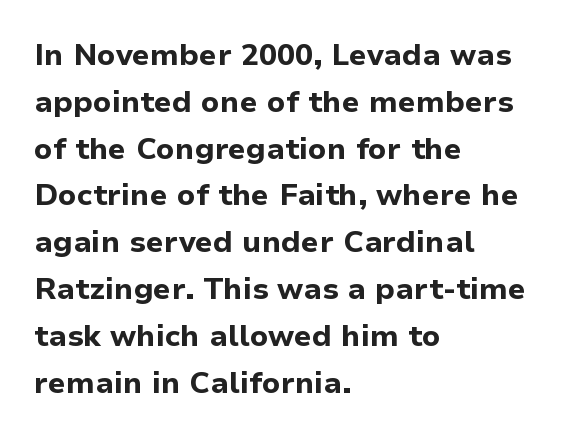
The image shows 30 px bold sans-serif type, upright; set left-aligned, normal line spacing (1.56x), normal letter spacing, not underlined; low stroke contrast and a medium x-height.
